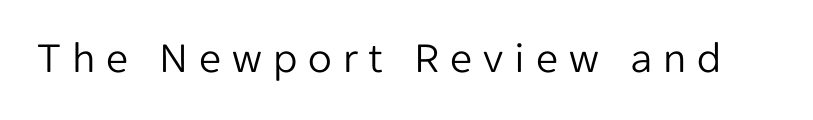
{"serif": "no", "italic": "no", "bold": "no", "weight": "light", "width": "normal", "stroke_contrast": "low", "x_height": "medium", "monospaced": "no", "underline": "no", "letter_spacing": "wide", "letter_spacing_em": 0.25, "glyph_px": 44}
